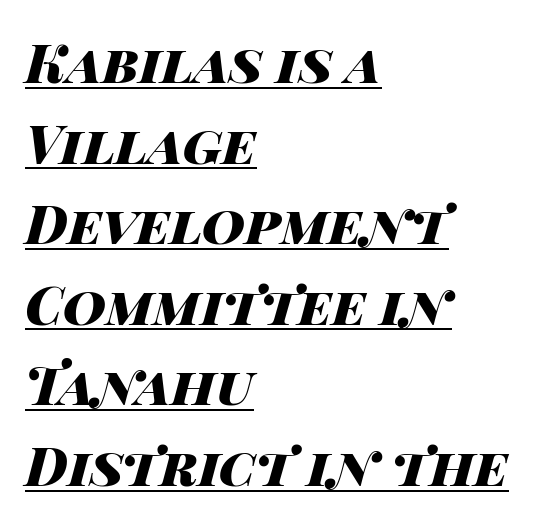
{"italic": "yes", "lean": "right", "slant_degrees": 14, "bold": "yes", "weight": "heavy", "width": "wide", "stroke_contrast": "high", "x_height": "large", "monospaced": "no", "underline": "yes", "align": "left", "line_spacing": "normal", "line_spacing_ratio": 1.52, "letter_spacing": "normal", "letter_spacing_em": 0.0, "glyph_px": 53}
